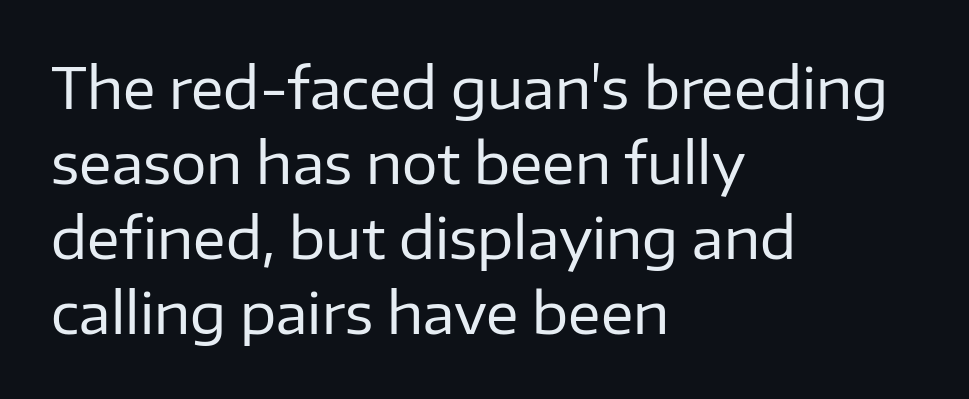
Each stroke keeps to a modest, everyday thickness or less. The setting favours the left margin, as ordinary paragraphs usually do. Does the type have serifs? No, each stem ends abruptly. Descender tails drop into unmarked territory. The passage shown has conventional tracking throughout. Vertical spacing — default.
